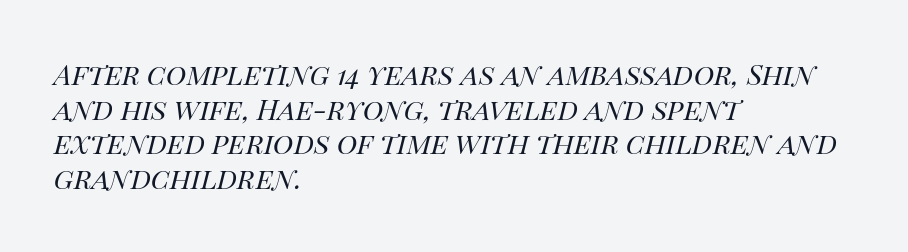
{"italic": "yes", "lean": "right", "slant_degrees": 14, "bold": "no", "weight": "regular", "width": "normal", "stroke_contrast": "high", "x_height": "large", "monospaced": "no", "underline": "no", "align": "left", "line_spacing_ratio": 1.24, "letter_spacing": "normal", "letter_spacing_em": 0.0, "glyph_px": 28}
